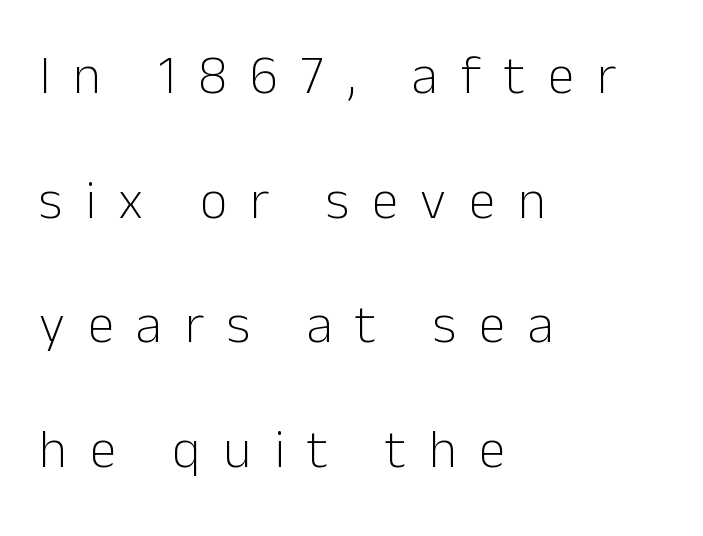
{"serif": "no", "italic": "no", "bold": "no", "weight": "light", "width": "normal", "stroke_contrast": "low", "x_height": "medium", "monospaced": "no", "underline": "no", "align": "left", "line_spacing": "loose", "line_spacing_ratio": 2.31, "letter_spacing": "wide", "letter_spacing_em": 0.42, "glyph_px": 54}
